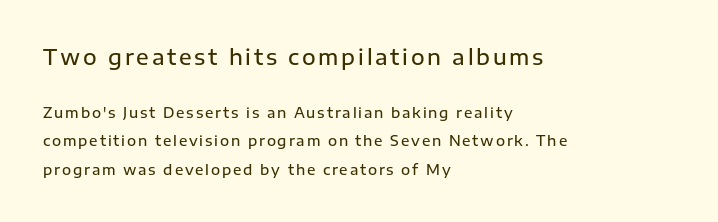
Q: Is the text bold? A: Semi-bold.
Q: Is the text italic (slanted)? A: No, it is upright.
Q: Is the text underlined? A: No.
Q: How is the paragraph aligned? A: Left-aligned.
Q: Is the spacing between lines tight, normal or loose? A: Loose.
Q: Which block of text is set in a larger size, the first (top) or the second (bottom)? A: The first (top) one.
